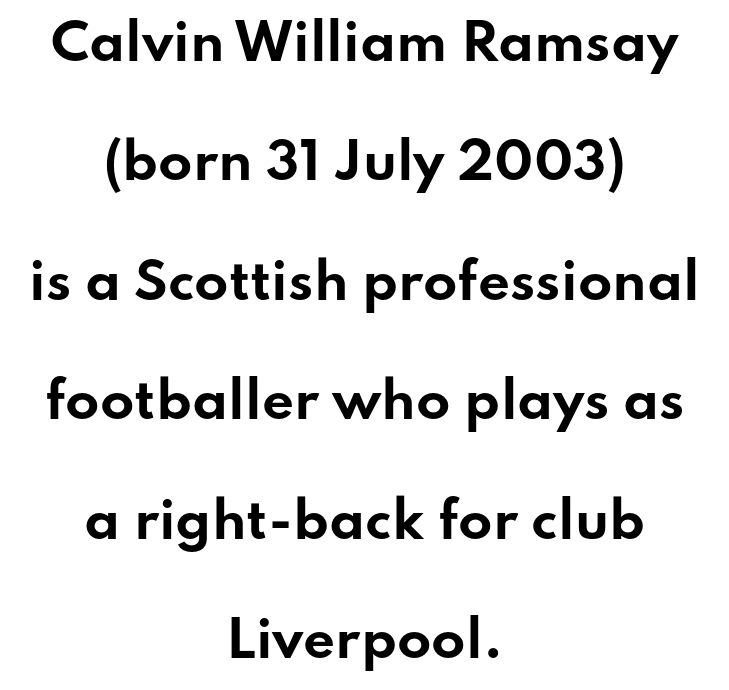
The image shows 50 px bold, wide sans-serif type, upright; set centered, loose line spacing (2.39x), normal letter spacing, not underlined; low stroke contrast and a small x-height.
